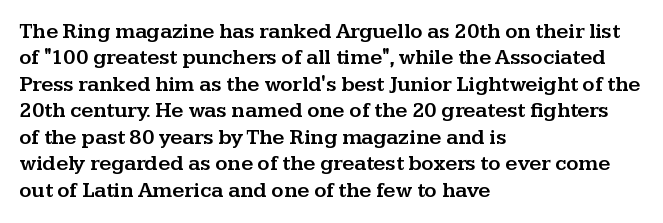
Is there much room between lines? A standard amount, neither cramped nor airy. The line texture is even and compact thanks to regular tracking. In terms of posture, this sample is upright. The paragraph has a hard left edge and a soft right edge. The strip under each line holds only bare page.
